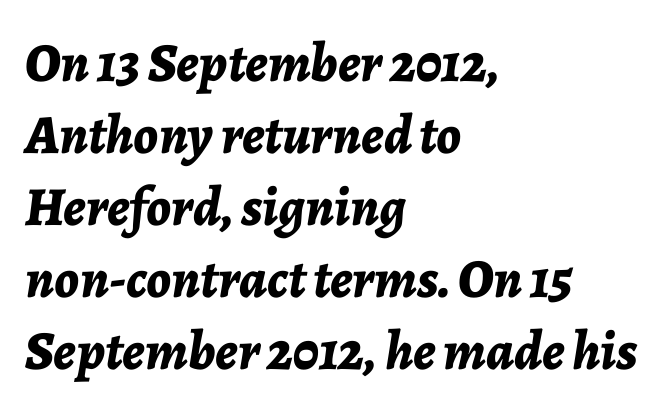
Q: Is the text bold? A: Yes.
Q: Is the text italic (slanted)? A: Yes, it leans right by about 7 degrees.
Q: Is the text underlined? A: No.
Q: How is the paragraph aligned? A: Left-aligned.
Q: Is the spacing between letters normal or unusually wide? A: Normal.
Q: Is the spacing between lines tight, normal or loose? A: Normal.
Q: Width (condensed, normal, or wide)? A: Normal.
Q: Stroke contrast? A: Low.
Q: x-height? A: Medium.
Q: Monospaced? A: No.
